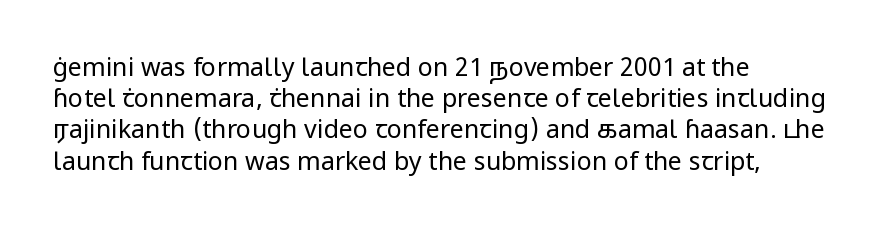
Spacing between characters is what you'd get straight out of the box. Ordinary non-slanted type is in use. The compositor pushed each line to the left boundary. Rows of type keep a routine distance in the vertical direction.
